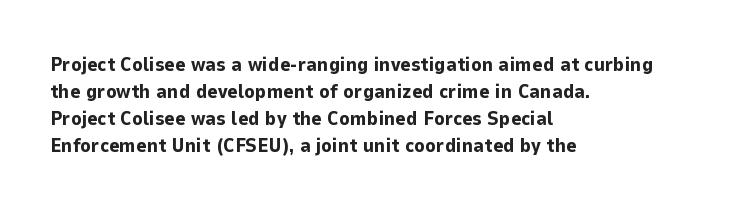
Q: Is the text bold? A: Yes.
Q: Is the text italic (slanted)? A: No, it is upright.
Q: Is the text underlined? A: No.
Q: How is the paragraph aligned? A: Left-aligned.
Q: Is the spacing between letters normal or unusually wide? A: Normal.
Q: Is the spacing between lines tight, normal or loose? A: Normal.
